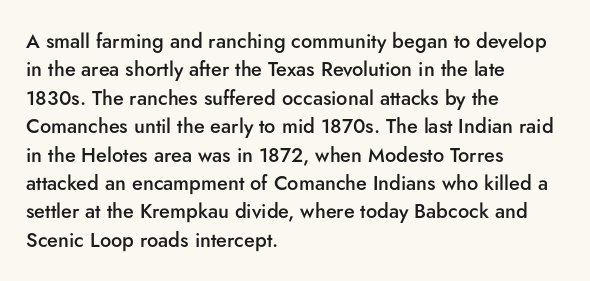
{"italic": "no", "bold": "semi", "underline": "no", "align": "left", "line_spacing": "normal", "line_spacing_ratio": 1.42, "letter_spacing": "normal", "letter_spacing_em": 0.0, "glyph_px": 20}
